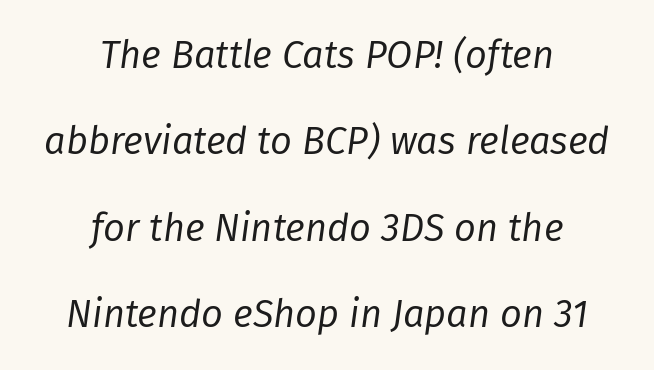
Q: Is the text bold? A: No.
Q: Is the text italic (slanted)? A: Yes, it leans right by about 8 degrees.
Q: Is the text underlined? A: No.
Q: How is the paragraph aligned? A: Centered.
Q: Is the spacing between letters normal or unusually wide? A: Normal.
Q: Is the spacing between lines tight, normal or loose? A: Loose.
Q: Width (condensed, normal, or wide)? A: Normal.
Q: Stroke contrast? A: Low.
Q: x-height? A: Medium.
Q: Monospaced? A: No.
